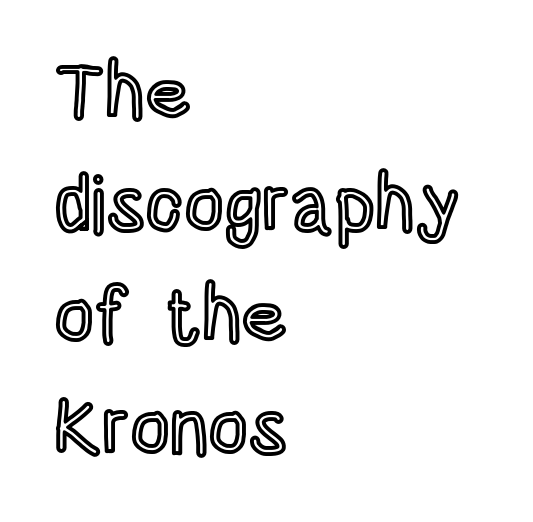
{"italic": "no", "width": "condensed", "x_height": "large", "monospaced": "no", "underline": "no", "align": "left", "line_spacing": "normal", "line_spacing_ratio": 1.43, "letter_spacing": "normal", "letter_spacing_em": 0.0, "glyph_px": 78}
